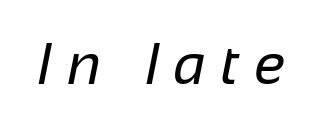
{"serif": "no", "bold": "no", "weight": "regular", "width": "normal", "stroke_contrast": "low", "x_height": "medium", "monospaced": "no", "underline": "no", "letter_spacing": "wide", "letter_spacing_em": 0.25, "glyph_px": 58}
